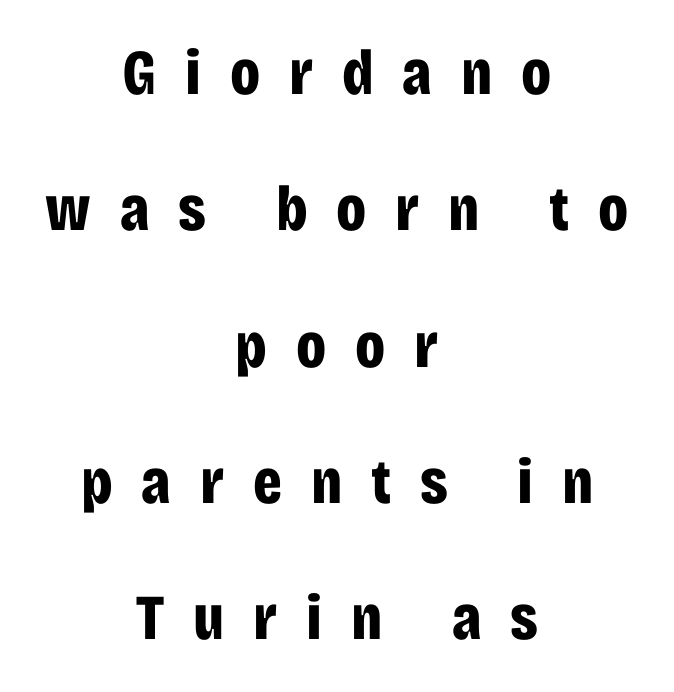
{"serif": "no", "italic": "no", "bold": "yes", "weight": "bold", "width": "condensed", "stroke_contrast": "low", "x_height": "large", "monospaced": "no", "underline": "no", "align": "center", "line_spacing": "loose", "line_spacing_ratio": 2.13, "letter_spacing": "wide", "letter_spacing_em": 0.45, "glyph_px": 64}
